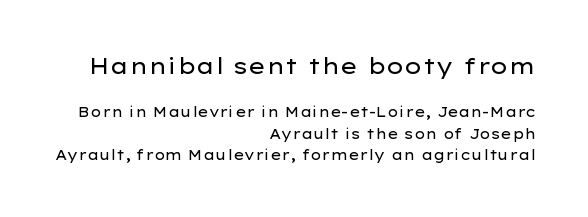
Nothing unusual about the tracking: characters are spaced as the font intends. The lettering stays uniformly vertical, giving the passage a roman look. Bold? No — there's no thickening of the strokes. The specimen omits any rule beneath the text block's lines. The letters in the upper block stand taller than those in the block below.
